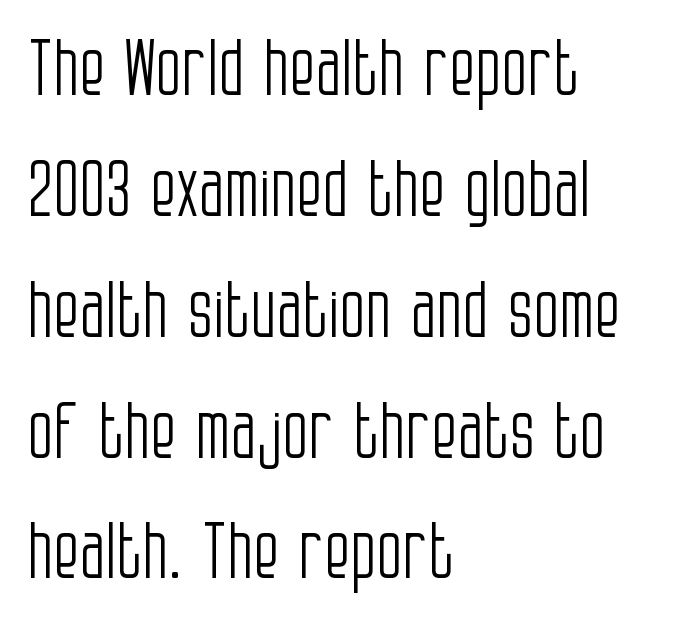
{"serif": "no", "italic": "no", "bold": "no", "weight": "light", "width": "condensed", "stroke_contrast": "low", "x_height": "large", "monospaced": "no", "underline": "no", "align": "left", "line_spacing": "normal", "line_spacing_ratio": 1.59, "letter_spacing": "normal", "letter_spacing_em": 0.0, "glyph_px": 76}
